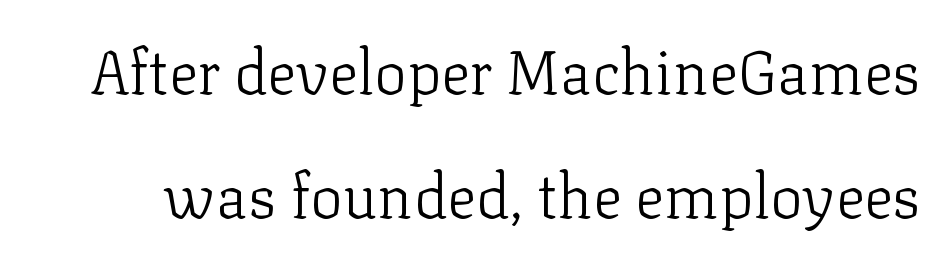
The image shows 61 px light serif type, upright; set loose line spacing (2.04x), normal letter spacing, not underlined; low stroke contrast and a medium x-height.
